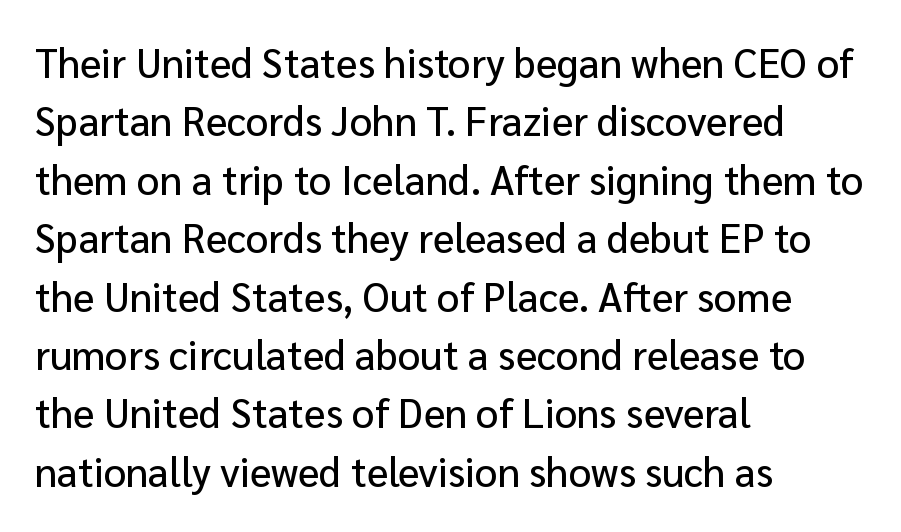
Q: Is the text italic (slanted)? A: No, it is upright.
Q: Is the typeface a serif or a sans-serif typeface? A: Sans-serif.
Q: Is the text underlined? A: No.
Q: How is the paragraph aligned? A: Left-aligned.
Q: Is the spacing between letters normal or unusually wide? A: Normal.
Q: Is the spacing between lines tight, normal or loose? A: Normal.
Q: Width (condensed, normal, or wide)? A: Normal.
Q: Stroke contrast? A: Low.
Q: x-height? A: Medium.
Q: Monospaced? A: No.
